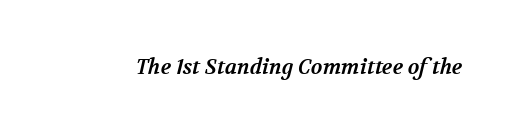
On the weight axis this lands at bold, roughly 700. Spacing between characters is what you'd get straight out of the box. Check under the words: just untouched page.
